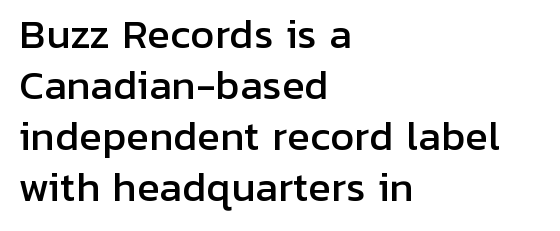
Q: Is the text italic (slanted)? A: No, it is upright.
Q: Is the typeface a serif or a sans-serif typeface? A: Sans-serif.
Q: Is the text underlined? A: No.
Q: How is the paragraph aligned? A: Left-aligned.
Q: Is the spacing between letters normal or unusually wide? A: Normal.
Q: Is the spacing between lines tight, normal or loose? A: Normal.
Q: Width (condensed, normal, or wide)? A: Normal.
Q: Stroke contrast? A: Low.
Q: x-height? A: Medium.
Q: Monospaced? A: No.
